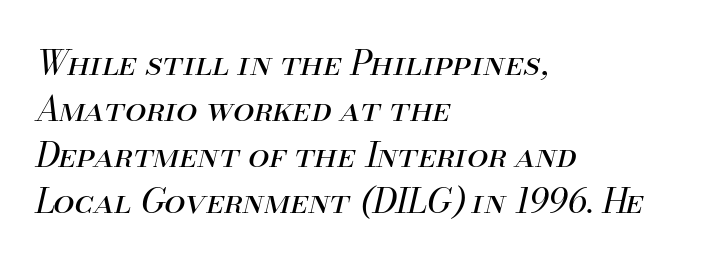
The image shows 34 px regular-weight type, italic (leaning right); set left-aligned, normal line spacing (1.35x), normal letter spacing, not underlined; medium stroke contrast and a small x-height.
